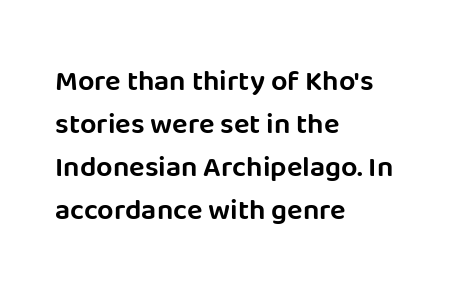
{"serif": "no", "italic": "no", "width": "normal", "stroke_contrast": "low", "x_height": "large", "monospaced": "no", "underline": "no", "align": "left", "line_spacing": "normal", "line_spacing_ratio": 1.48, "letter_spacing": "normal", "letter_spacing_em": 0.0, "glyph_px": 29}
